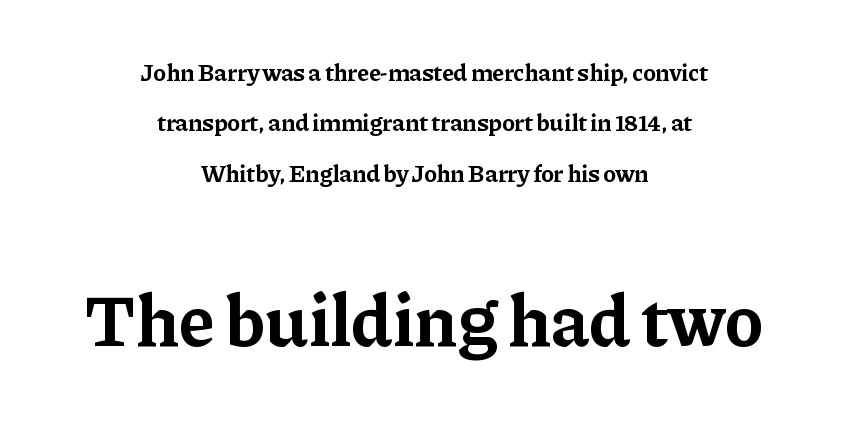
Q: Is the text bold? A: Yes.
Q: Is the text italic (slanted)? A: No, it is upright.
Q: Is the typeface a serif or a sans-serif typeface? A: Serif.
Q: Is the text underlined? A: No.
Q: How is the paragraph aligned? A: Centered.
Q: Is the spacing between letters normal or unusually wide? A: Normal.
Q: Is the spacing between lines tight, normal or loose? A: Loose.
Q: Which block of text is set in a larger size, the first (top) or the second (bottom)? A: The second (bottom) one.
Q: Width (condensed, normal, or wide)? A: Normal.
Q: Stroke contrast? A: Low.
Q: x-height? A: Medium.
Q: Monospaced? A: No.
